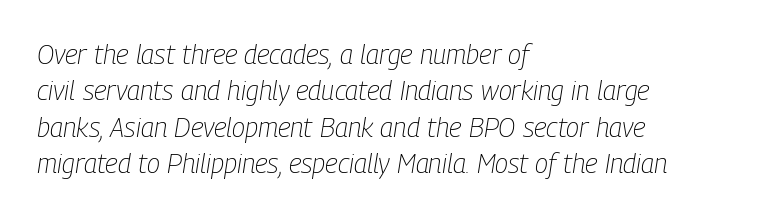
The image shows 27 px text type, italic (leaning right); set left-aligned, normal line spacing (1.35x), normal letter spacing, not underlined.
